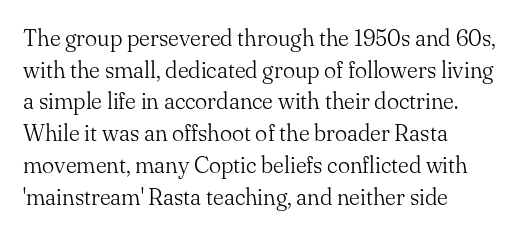
A roman cut, with each character standing at attention. Line spacing here is normal. The text block is weighted toward the left margin, trailing off unevenly rightward. Lines of text with bare space underneath. Nothing unusual about the tracking: characters are spaced as the font intends. A quiet, ordinary-to-light weight characterises the typeface.
